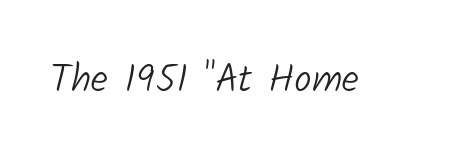
Q: Is the text bold? A: No.
Q: Is the typeface a serif or a sans-serif typeface? A: Sans-serif.
Q: Is the text underlined? A: No.
Q: Is the spacing between letters normal or unusually wide? A: Normal.
Q: Width (condensed, normal, or wide)? A: Normal.
Q: Stroke contrast? A: Low.
Q: x-height? A: Medium.
Q: Monospaced? A: No.
